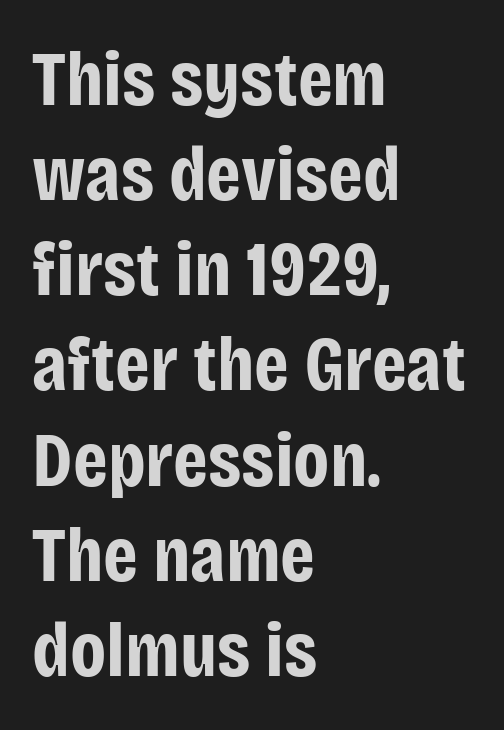
Honestly, the letter spacing is just normal — you wouldn't notice it. Note: no serifs on the glyphs. The lettering stays uniformly vertical, giving the passage a roman look. This sample has the flowing, uneven cadence of proportional lettering. In CSS terms this would be text-align: left. Its strokes are broad and dark, the hallmark of bold type.
